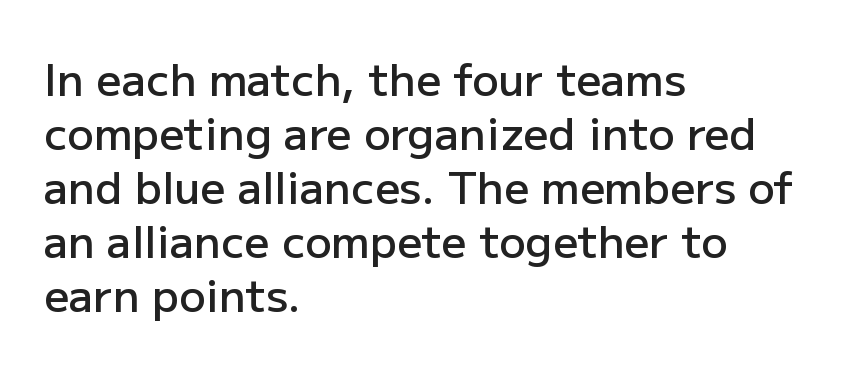
The image shows 44 px semibold sans-serif type, upright; set left-aligned, line spacing 1.23x, normal letter spacing, not underlined; low stroke contrast and a medium x-height.
